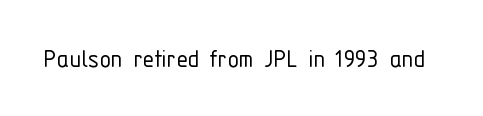
{"serif": "no", "italic": "no", "bold": "no", "weight": "light", "width": "condensed", "stroke_contrast": "low", "x_height": "medium", "monospaced": "no", "underline": "no", "letter_spacing": "normal", "letter_spacing_em": 0.0, "glyph_px": 29}
